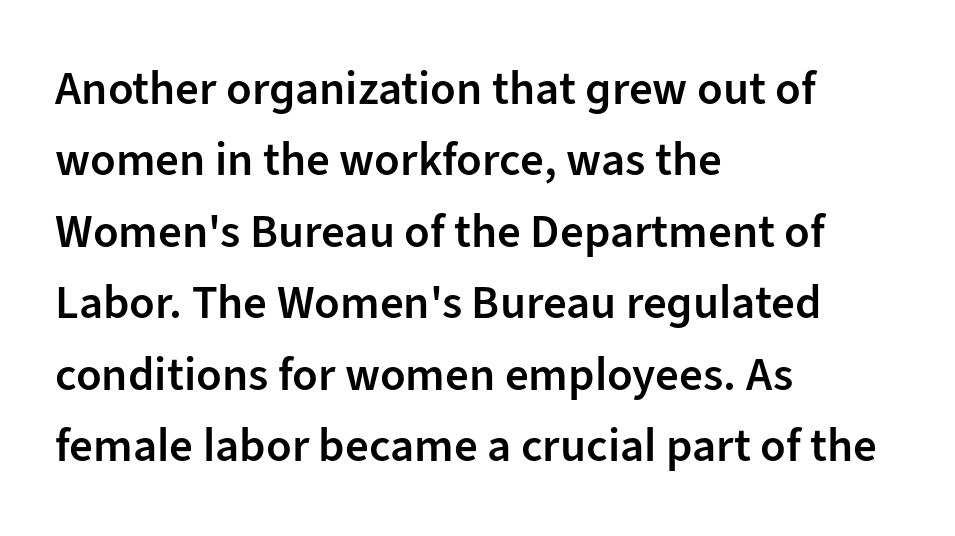
The image shows 47 px semibold sans-serif type, upright; set left-aligned, normal line spacing (1.52x), normal letter spacing, not underlined; low stroke contrast and a medium x-height.
